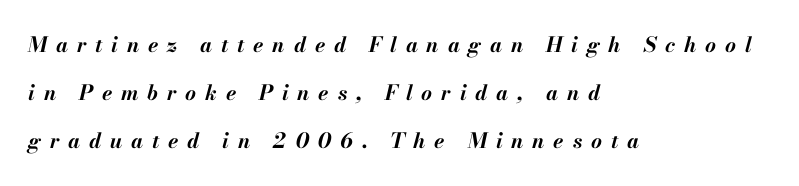
{"italic": "yes", "lean": "right", "slant_degrees": 13, "bold": "yes", "underline": "no", "align": "left", "line_spacing": "loose", "line_spacing_ratio": 2.29, "letter_spacing": "wide", "letter_spacing_em": 0.42, "glyph_px": 21}
